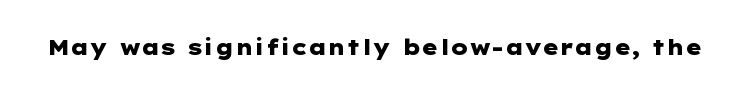
The image shows 21 px bold type, upright; set normal letter spacing, not underlined.
